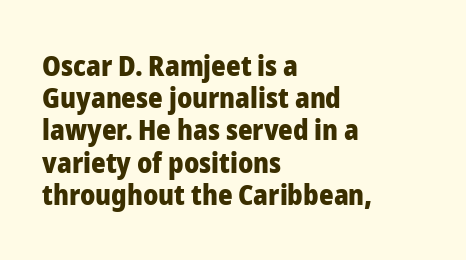
Q: Is the text bold? A: Yes.
Q: Is the text italic (slanted)? A: No, it is upright.
Q: Is the typeface a serif or a sans-serif typeface? A: Sans-serif.
Q: Is the text underlined? A: No.
Q: How is the paragraph aligned? A: Left-aligned.
Q: Is the spacing between letters normal or unusually wide? A: Normal.
Q: Is the spacing between lines tight, normal or loose? A: Tight.
Q: Width (condensed, normal, or wide)? A: Normal.
Q: Stroke contrast? A: Low.
Q: x-height? A: Medium.
Q: Monospaced? A: No.
